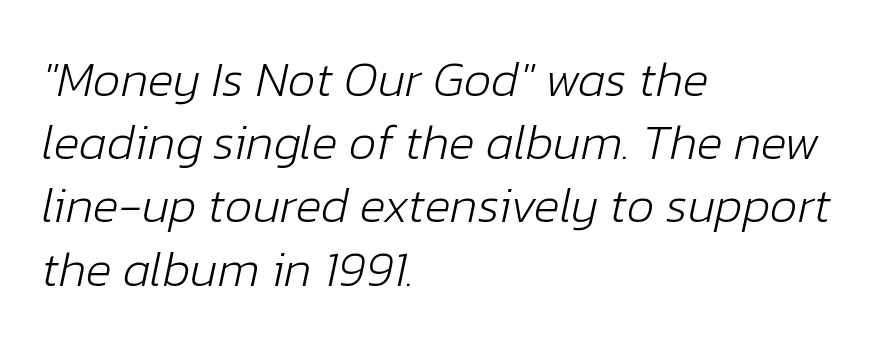
Q: Is the text bold? A: No.
Q: Is the text italic (slanted)? A: Yes, it leans right by about 12 degrees.
Q: Is the text underlined? A: No.
Q: How is the paragraph aligned? A: Left-aligned.
Q: Is the spacing between letters normal or unusually wide? A: Normal.
Q: Is the spacing between lines tight, normal or loose? A: Normal.
Q: Width (condensed, normal, or wide)? A: Normal.
Q: Stroke contrast? A: Low.
Q: x-height? A: Medium.
Q: Monospaced? A: No.
